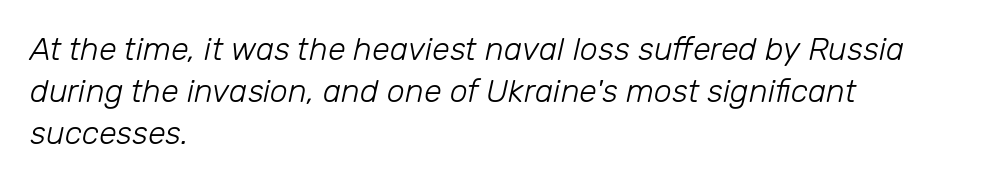
Q: Is the text bold? A: No.
Q: Is the text italic (slanted)? A: Yes, it leans right by about 12 degrees.
Q: Is the text underlined? A: No.
Q: How is the paragraph aligned? A: Left-aligned.
Q: Is the spacing between letters normal or unusually wide? A: Normal.
Q: Is the spacing between lines tight, normal or loose? A: Normal.
Q: Width (condensed, normal, or wide)? A: Normal.
Q: Stroke contrast? A: Low.
Q: x-height? A: Medium.
Q: Monospaced? A: No.
